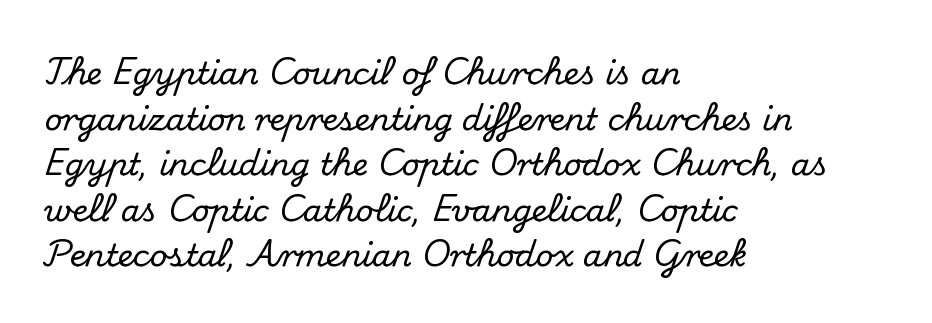
{"serif": "yes", "width": "normal", "stroke_contrast": "medium", "x_height": "small", "monospaced": "no", "underline": "no", "align": "left", "line_spacing": "normal", "line_spacing_ratio": 1.47, "letter_spacing": "normal", "letter_spacing_em": 0.0, "glyph_px": 31}
